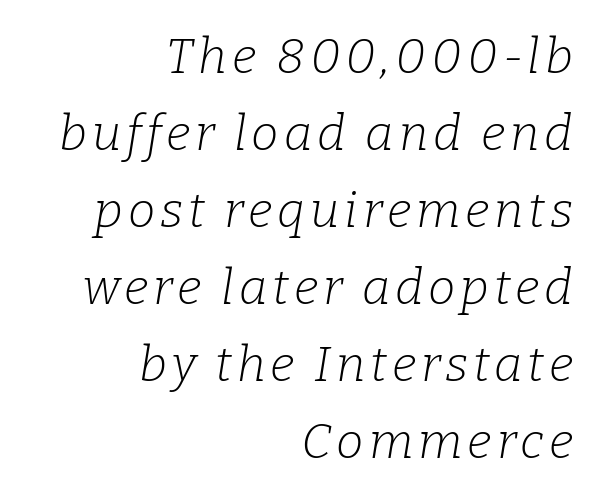
{"serif": "yes", "italic": "yes", "lean": "right", "slant_degrees": 9, "bold": "no", "weight": "light", "width": "normal", "stroke_contrast": "low", "x_height": "medium", "monospaced": "no", "underline": "no", "align": "right", "line_spacing": "normal", "line_spacing_ratio": 1.57, "glyph_px": 49}
